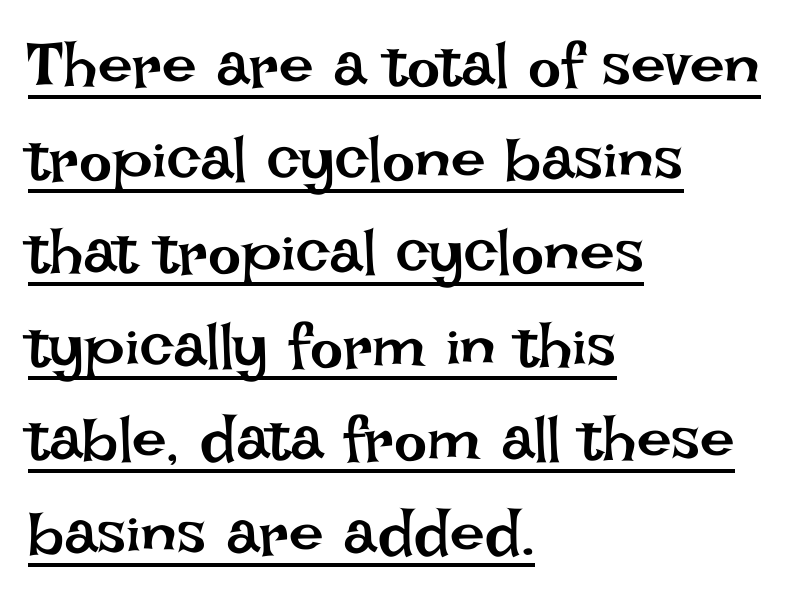
A baseline rule has been typeset under these characters. This sample has the flowing, uneven cadence of proportional lettering. Caption: face not bold, strokes unweighted. Characters follow at the spacing the type designer built in. Reading down the block, your eye returns to a fixed left position each line.
